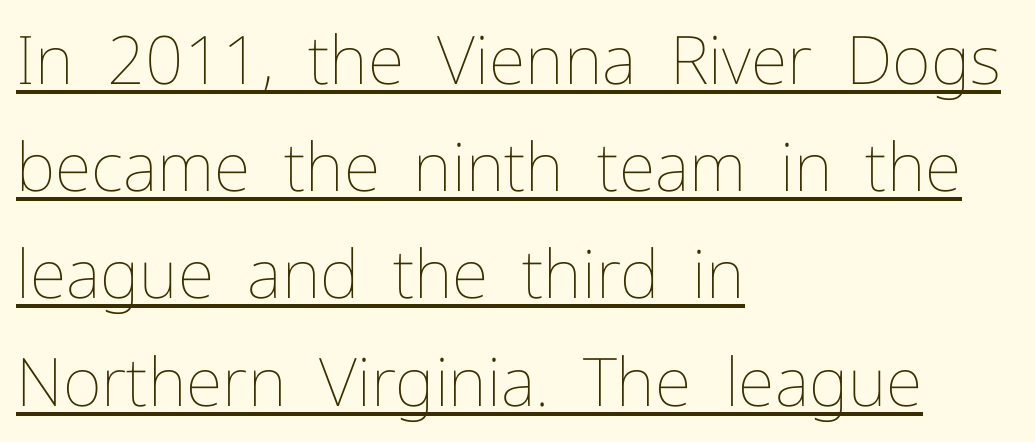
The letters advance in unequal steps, a hallmark of proportional type. Alignment: flush left. The gaps between neighbouring characters are ordinary and unremarkable. If you measured baseline to baseline, you'd find a middling distance.
